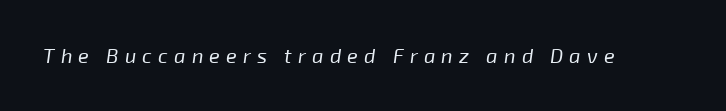
Yep, that's italic — everything's leaning. Counters stay open thanks to moderate or lighter strokes. Rule under the text: the space is simply empty. The rendering inserts visible extra space after every character.
